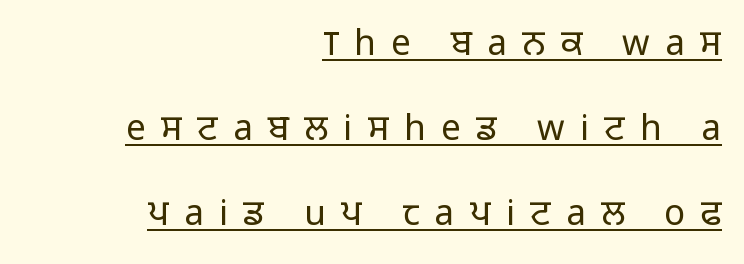
The image shows 35 px light sans-serif type, upright; set right-aligned, loose line spacing (2.43x), unusually wide letter spacing (+0.44 em), underlined; low stroke contrast and a medium x-height.
